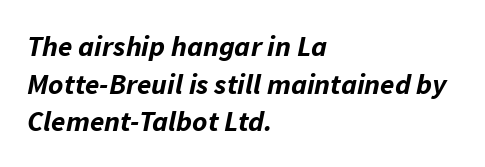
{"italic": "yes", "lean": "right", "slant_degrees": 11, "bold": "yes", "weight": "bold", "width": "normal", "stroke_contrast": "low", "x_height": "medium", "monospaced": "no", "underline": "no", "align": "left", "line_spacing": "normal", "line_spacing_ratio": 1.3, "letter_spacing": "normal", "letter_spacing_em": 0.0, "glyph_px": 29}
